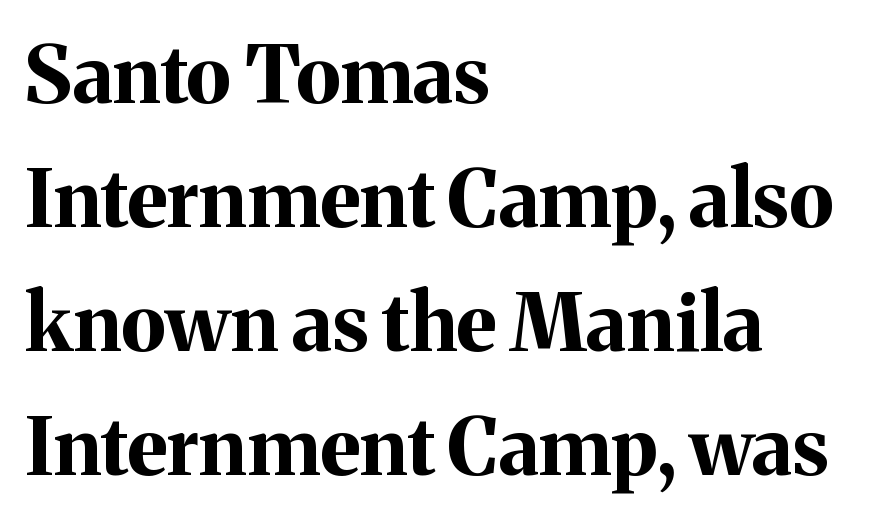
Q: Is the text bold? A: Yes.
Q: Is the text italic (slanted)? A: No, it is upright.
Q: Is the typeface a serif or a sans-serif typeface? A: Serif.
Q: Is the text underlined? A: No.
Q: How is the paragraph aligned? A: Left-aligned.
Q: Is the spacing between letters normal or unusually wide? A: Normal.
Q: Is the spacing between lines tight, normal or loose? A: Normal.
Q: Width (condensed, normal, or wide)? A: Normal.
Q: Stroke contrast? A: Medium.
Q: x-height? A: Medium.
Q: Monospaced? A: No.
